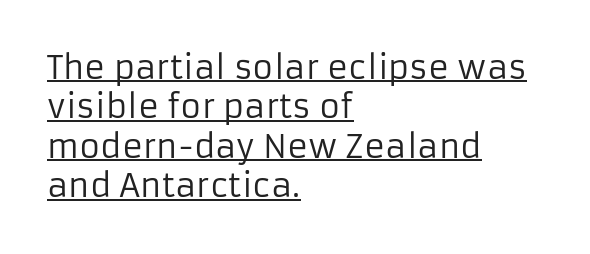
{"serif": "no", "italic": "no", "bold": "no", "weight": "regular", "width": "normal", "stroke_contrast": "low", "x_height": "medium", "monospaced": "no", "underline": "yes", "align": "left", "line_spacing_ratio": 1.23, "letter_spacing": "normal", "letter_spacing_em": 0.0, "glyph_px": 32}
